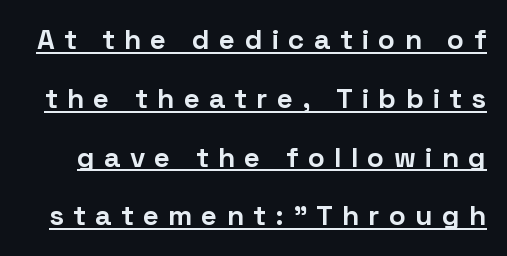
{"serif": "no", "italic": "no", "bold": "yes", "weight": "bold", "width": "normal", "stroke_contrast": "low", "x_height": "medium", "monospaced": "no", "underline": "yes", "line_spacing": "loose", "line_spacing_ratio": 2.1, "letter_spacing": "wide", "letter_spacing_em": 0.33, "glyph_px": 28}
